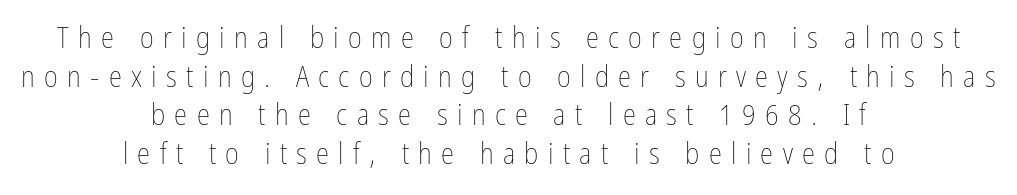
The image shows 30 px thin, condensed type, upright; set centered, normal line spacing (1.29x), unusually wide letter spacing (+0.31 em), not underlined; low stroke contrast and a medium x-height.
